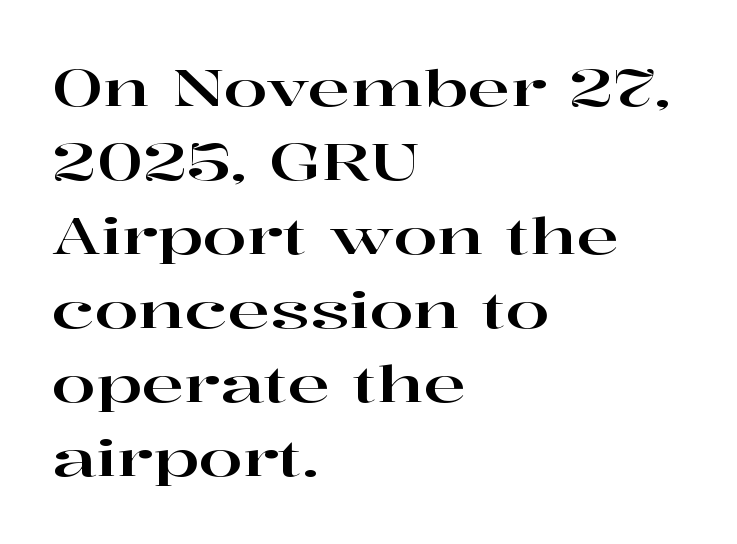
Q: Is the text italic (slanted)? A: No, it is upright.
Q: Is the typeface a serif or a sans-serif typeface? A: Serif.
Q: Is the text underlined? A: No.
Q: How is the paragraph aligned? A: Left-aligned.
Q: Is the spacing between letters normal or unusually wide? A: Normal.
Q: Is the spacing between lines tight, normal or loose? A: Normal.
Q: Width (condensed, normal, or wide)? A: Wide.
Q: Stroke contrast? A: High.
Q: x-height? A: Medium.
Q: Monospaced? A: No.
